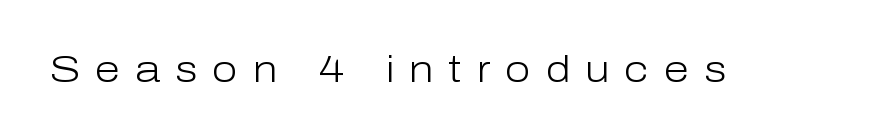
Tracking here is generous; glyphs stand well apart from one another. The font family rendered here belongs to the sans-serif group. Descenders are the only things crossing below the line. Ascenders rise straight up at ninety degrees. Stroke mass is kept to a normal reading level or below. Proportional: the letters do not fall into vertical columns.
